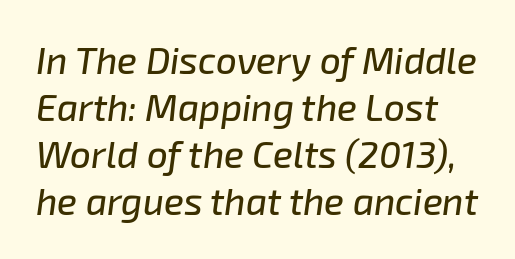
Q: Is the text italic (slanted)? A: Yes, it leans right by about 8 degrees.
Q: Is the text underlined? A: No.
Q: Is the spacing between letters normal or unusually wide? A: Normal.
Q: Is the spacing between lines tight, normal or loose? A: Normal.
Q: Width (condensed, normal, or wide)? A: Normal.
Q: Stroke contrast? A: Low.
Q: x-height? A: Medium.
Q: Monospaced? A: No.
